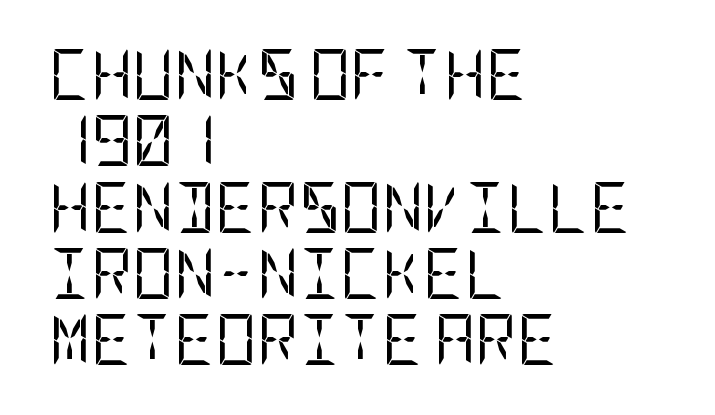
The image shows 51 px regular-weight, condensed sans-serif type, upright; set left-aligned, normal line spacing (1.3x), normal letter spacing, not underlined; low stroke contrast and a large x-height.
